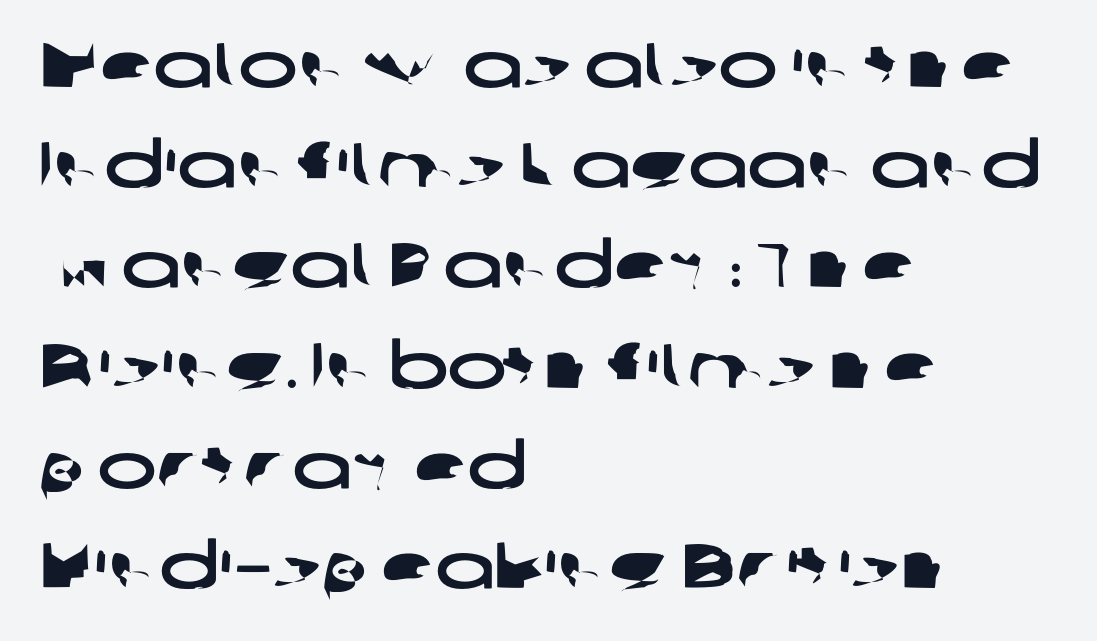
{"serif": "no", "width": "wide", "stroke_contrast": "low", "x_height": "medium", "monospaced": "no", "underline": "no", "align": "left", "line_spacing": "normal", "line_spacing_ratio": 1.59, "letter_spacing": "normal", "letter_spacing_em": 0.0, "glyph_px": 63}
